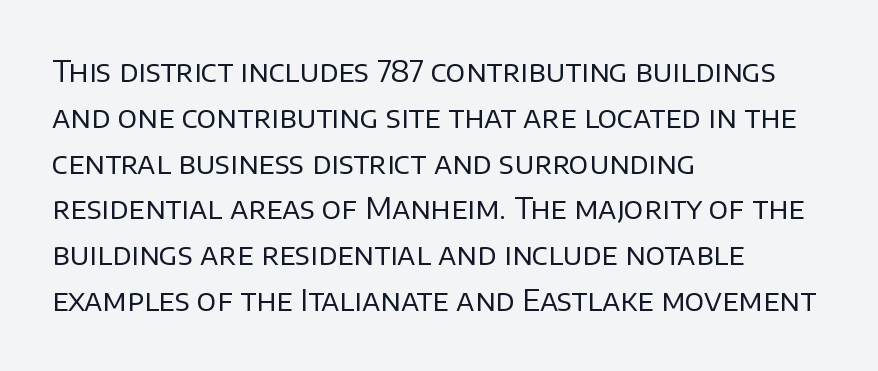
The rendering shows plain stroke endings on the letterforms — a sans-serif design. Characters follow at the spacing the type designer built in. One-word summary of the alignment: left. Interline gaps are of average width in this sample. The strokes are not fattened; the text isn't bold.
